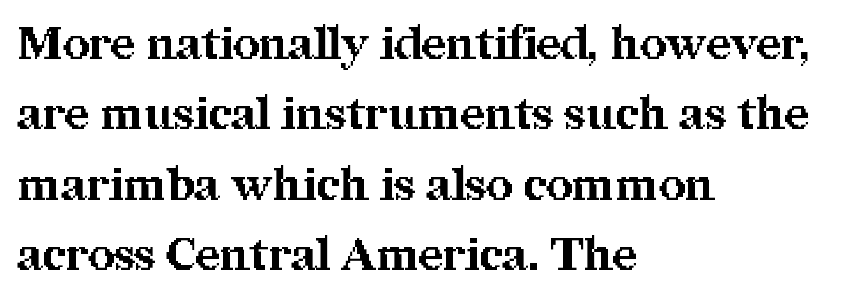
{"serif": "yes", "italic": "no", "bold": "yes", "weight": "bold", "width": "normal", "stroke_contrast": "medium", "x_height": "medium", "monospaced": "no", "underline": "no", "align": "left", "line_spacing": "normal", "line_spacing_ratio": 1.53, "letter_spacing": "normal", "letter_spacing_em": 0.0, "glyph_px": 46}
